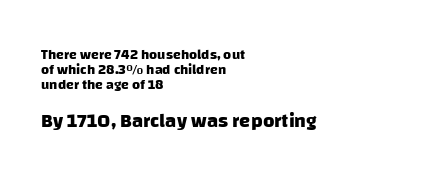
{"bold": "yes", "underline": "no", "align": "left", "line_spacing": "tight", "line_spacing_ratio": 1.07, "letter_spacing": "normal", "letter_spacing_em": 0.0, "larger_block": "second", "size_ratio": 1.43, "glyph_px": 20}
